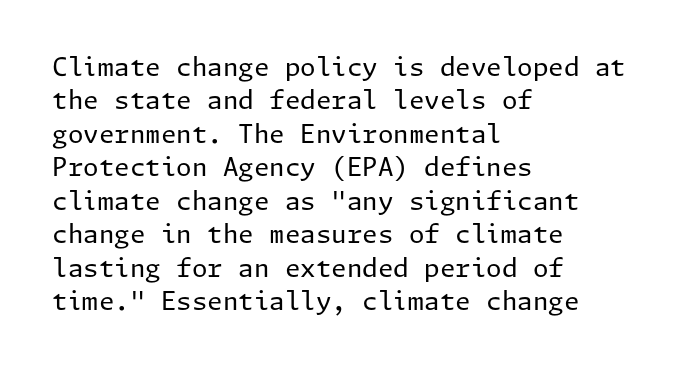
Q: Is the text bold? A: No.
Q: Is the text italic (slanted)? A: No, it is upright.
Q: Is the text underlined? A: No.
Q: How is the paragraph aligned? A: Left-aligned.
Q: Is the spacing between letters normal or unusually wide? A: Normal.
Q: Is the spacing between lines tight, normal or loose? A: Normal.
